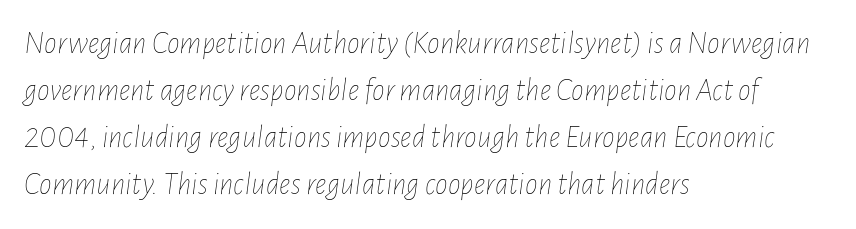
Line spacing here is normal. Note the varied advance widths — an 'i' is clearly narrower than an 'm'. The face used here is rendered with its standard letterfit. Teacher's note: observe the even left margin — that is flush-left alignment.
